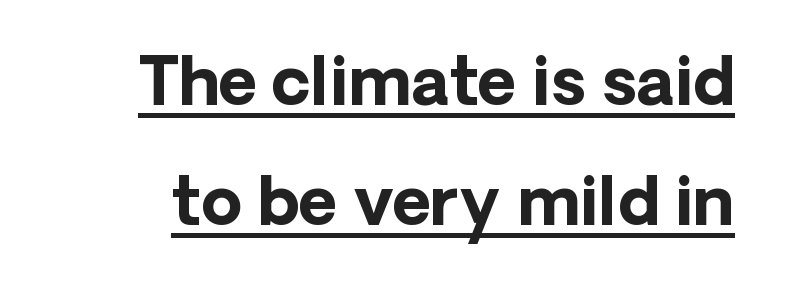
{"serif": "no", "italic": "no", "bold": "yes", "weight": "bold", "width": "normal", "stroke_contrast": "low", "x_height": "medium", "monospaced": "no", "underline": "yes", "line_spacing_ratio": 1.82, "letter_spacing": "normal", "letter_spacing_em": 0.0, "glyph_px": 66}
